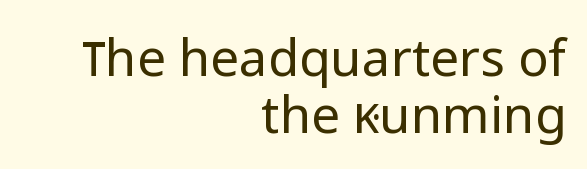
Q: Is the text bold? A: No.
Q: Is the text italic (slanted)? A: No, it is upright.
Q: Is the typeface a serif or a sans-serif typeface? A: Sans-serif.
Q: Is the text underlined? A: No.
Q: How is the paragraph aligned? A: Right-aligned.
Q: Is the spacing between letters normal or unusually wide? A: Normal.
Q: Is the spacing between lines tight, normal or loose? A: Tight.
Q: Width (condensed, normal, or wide)? A: Normal.
Q: Stroke contrast? A: Low.
Q: x-height? A: Medium.
Q: Monospaced? A: No.
